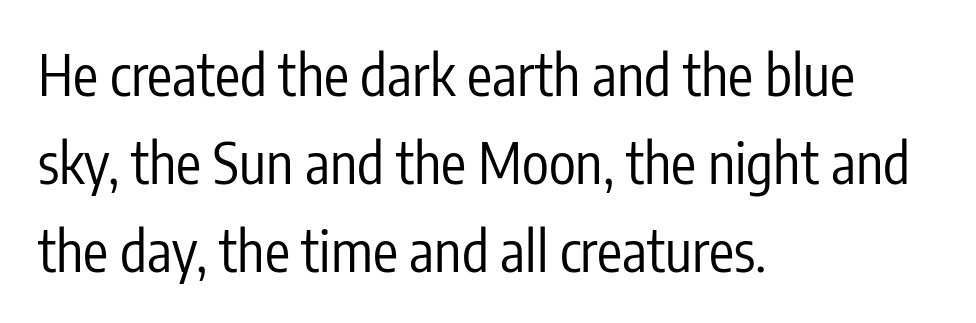
{"serif": "no", "italic": "no", "bold": "no", "weight": "regular", "width": "condensed", "stroke_contrast": "low", "x_height": "medium", "monospaced": "no", "underline": "no", "align": "left", "line_spacing": "normal", "line_spacing_ratio": 1.57, "letter_spacing": "normal", "letter_spacing_em": 0.0, "glyph_px": 56}
